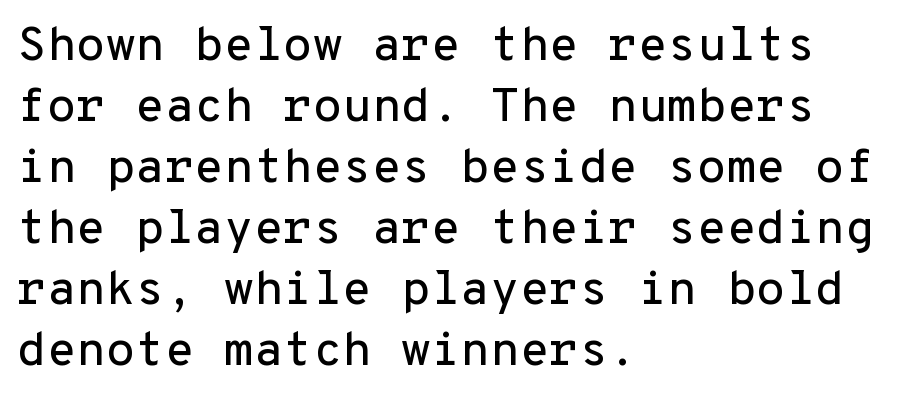
Ascenders rise straight up at ninety degrees. Fixed-width glyphs throughout — classic coding-font behaviour. Plain, unruled lines of type. The space between consecutive lines is moderate.
